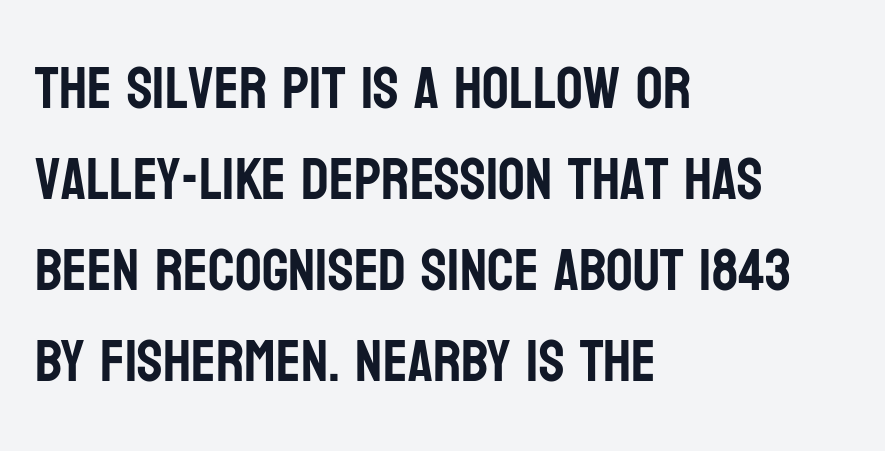
The image shows 59 px condensed sans-serif type, upright; set left-aligned, normal line spacing (1.54x), normal letter spacing, not underlined; low stroke contrast and a large x-height.
